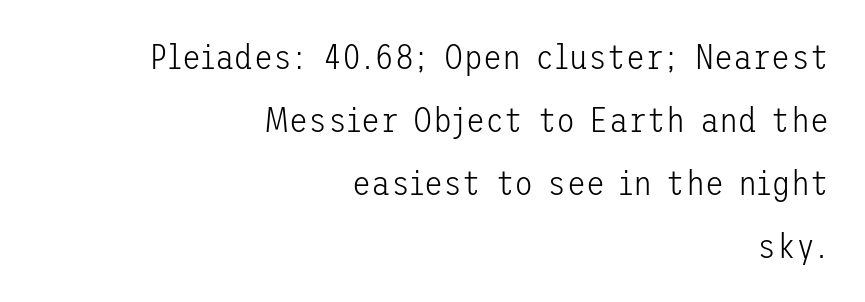
{"serif": "no", "italic": "no", "bold": "no", "weight": "light", "width": "normal", "stroke_contrast": "low", "x_height": "medium", "underline": "no", "align": "right", "line_spacing_ratio": 1.8, "letter_spacing": "normal", "letter_spacing_em": 0.0, "glyph_px": 35}
